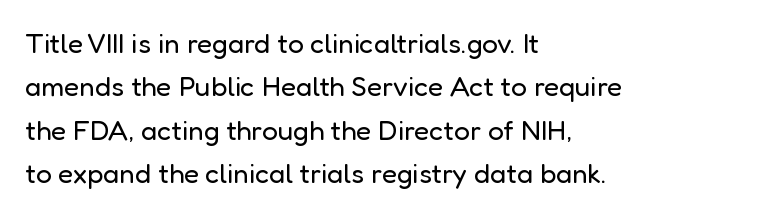
{"serif": "no", "italic": "no", "bold": "no", "weight": "regular", "width": "normal", "stroke_contrast": "low", "x_height": "medium", "monospaced": "no", "underline": "no", "align": "left", "line_spacing": "normal", "line_spacing_ratio": 1.55, "letter_spacing": "normal", "letter_spacing_em": 0.0, "glyph_px": 28}
